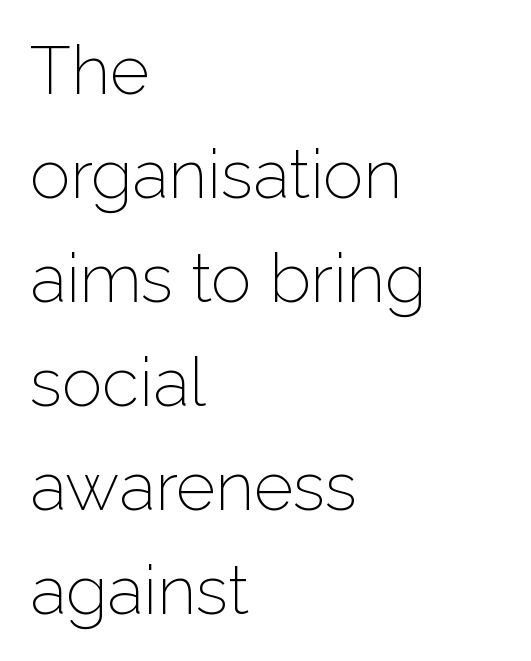
The image shows 68 px light sans-serif type, upright; set left-aligned, normal line spacing (1.53x), normal letter spacing, not underlined; low stroke contrast and a medium x-height.
